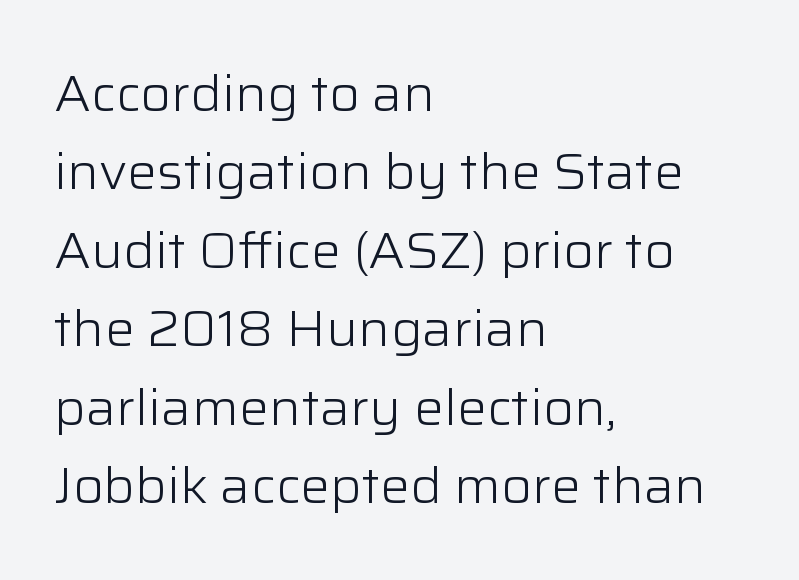
The image shows 50 px light sans-serif type, upright; set left-aligned, normal line spacing (1.57x), normal letter spacing, not underlined; low stroke contrast and a medium x-height.
